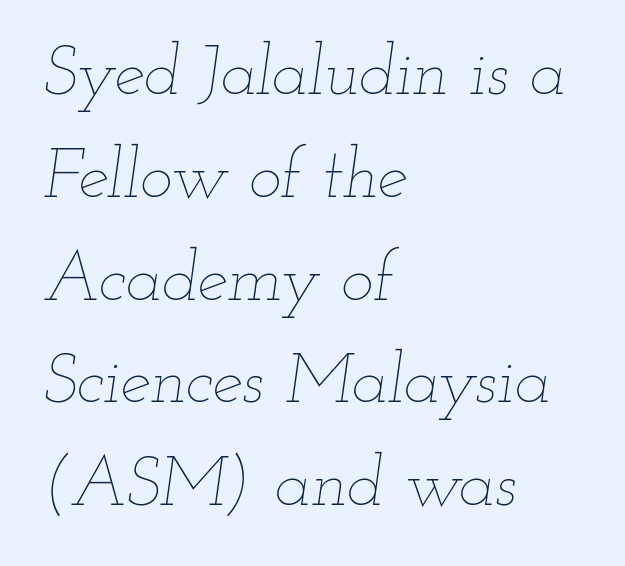
These glyphs show unthickened strokes, regular width or finer. If you measured baseline to baseline, you'd find a middling distance. Characters are canted at an angle relative to the baseline's perpendicular. Each line starts at the same left margin while the right side varies. The passage shown has conventional tracking throughout.
